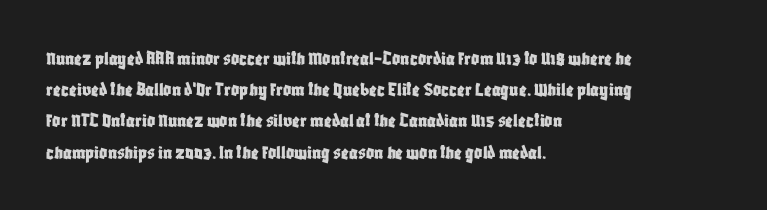
You could call the tracking neutral — neither tight nor loose. No italicization has been applied; the sample stays upright. Just letters on the line, the space beneath them empty. Compared with typical paragraphs, the rows here are spaced about the same.
